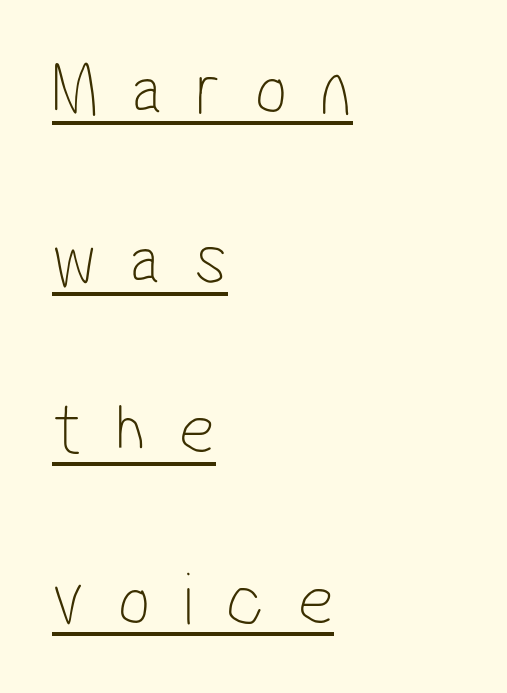
{"serif": "no", "bold": "no", "weight": "thin", "width": "condensed", "stroke_contrast": "low", "x_height": "medium", "monospaced": "no", "underline": "yes", "align": "left", "line_spacing": "loose", "line_spacing_ratio": 2.21, "letter_spacing": "wide", "letter_spacing_em": 0.43, "glyph_px": 77}
